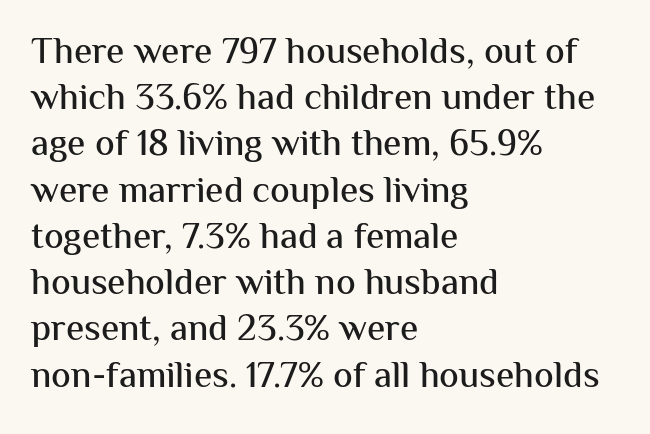
The image shows 37 px sans-serif type, upright; set left-aligned, normal line spacing (1.25x), normal letter spacing, not underlined; medium stroke contrast and a medium x-height.
